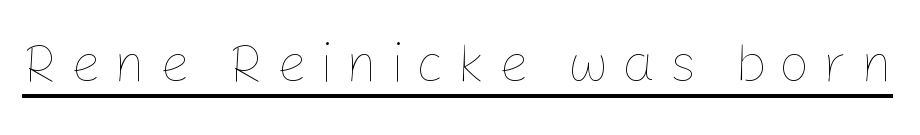
The image shows 54 px thin type, upright; set unusually wide letter spacing (+0.24 em), underlined; low stroke contrast and a medium x-height.
